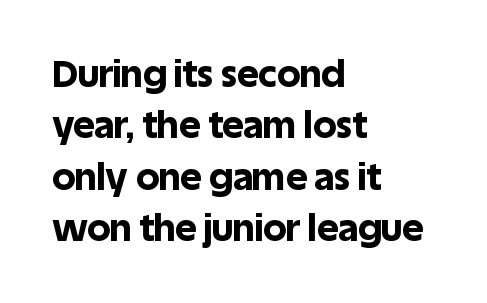
Students, observe: this is what conventionally led text looks like. The lines in this sample share a left origin and differ only in where they stop. A typesetter would call this proportional, since set widths differ per character. The line texture is even and compact thanks to regular tracking.
